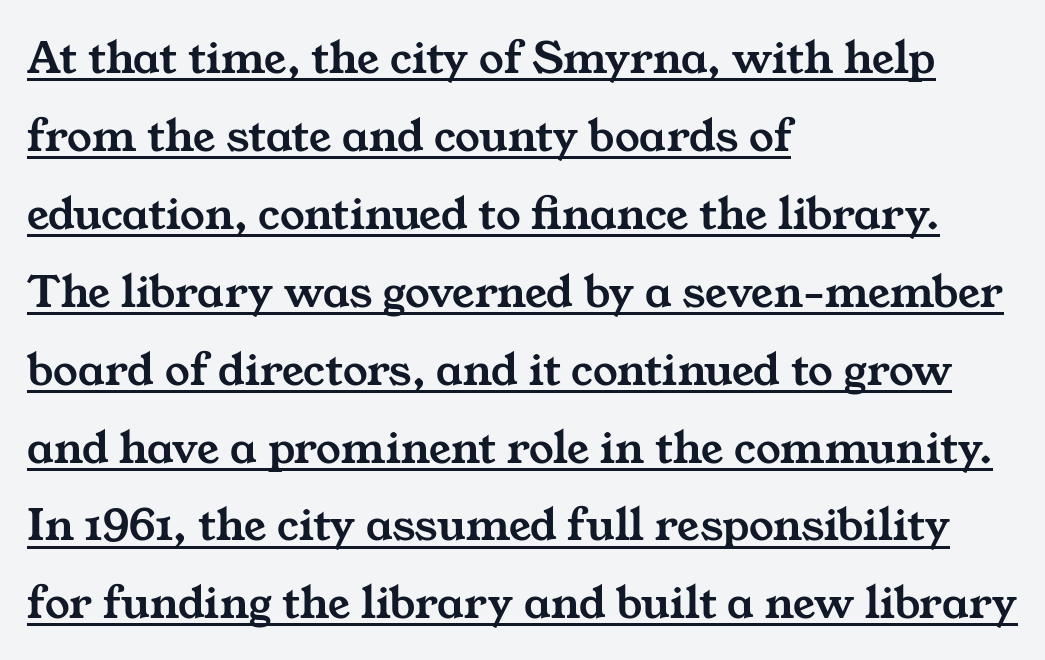
Q: Is the typeface a serif or a sans-serif typeface? A: Serif.
Q: Is the text underlined? A: Yes.
Q: How is the paragraph aligned? A: Left-aligned.
Q: Is the spacing between letters normal or unusually wide? A: Normal.
Q: Is the spacing between lines tight, normal or loose? A: Normal.
Q: Width (condensed, normal, or wide)? A: Wide.
Q: Stroke contrast? A: Medium.
Q: x-height? A: Medium.
Q: Monospaced? A: No.
